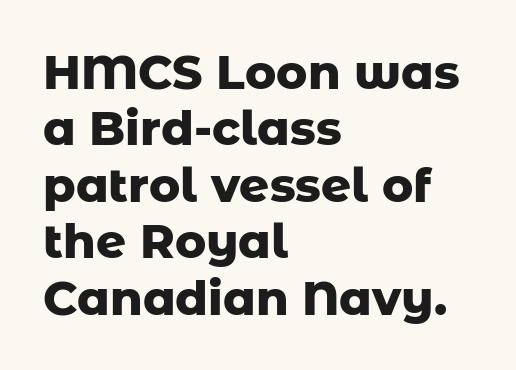
The image shows 47 px heavy sans-serif type, upright; set left-aligned, line spacing 1.2x, normal letter spacing, not underlined; low stroke contrast and a medium x-height.
